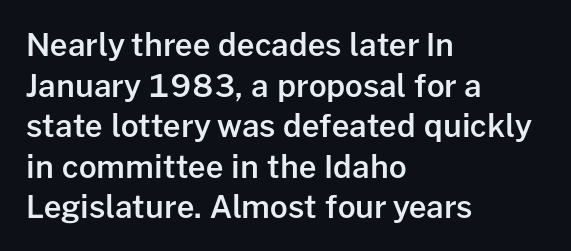
{"serif": "no", "italic": "no", "bold": "semi", "weight": "semibold", "width": "normal", "stroke_contrast": "low", "x_height": "medium", "monospaced": "no", "underline": "no", "align": "left", "line_spacing": "normal", "line_spacing_ratio": 1.31, "letter_spacing": "normal", "letter_spacing_em": 0.0, "glyph_px": 31}
